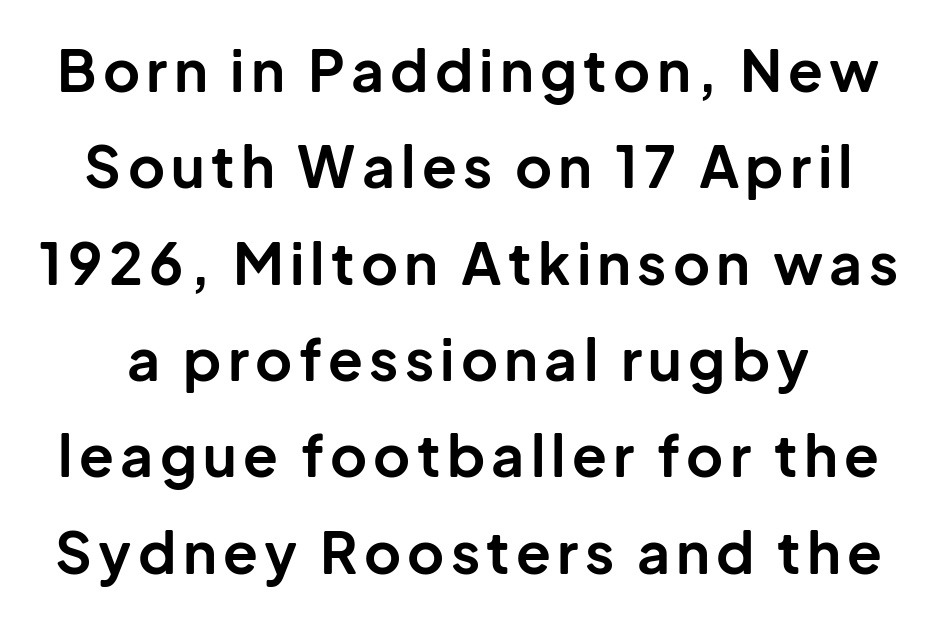
{"serif": "no", "italic": "no", "bold": "yes", "weight": "bold", "width": "normal", "stroke_contrast": "low", "x_height": "medium", "monospaced": "no", "underline": "no", "line_spacing": "normal", "line_spacing_ratio": 1.69, "glyph_px": 57}
